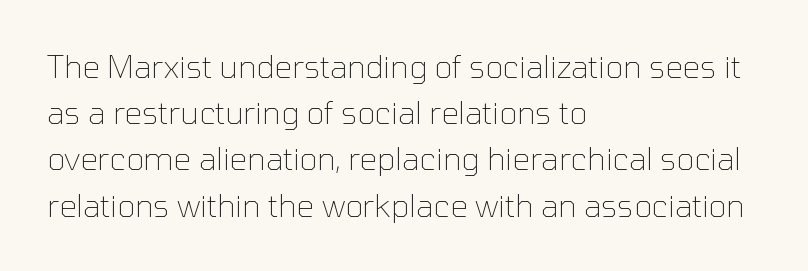
{"serif": "no", "italic": "no", "bold": "no", "weight": "thin", "width": "normal", "stroke_contrast": "low", "x_height": "medium", "monospaced": "no", "underline": "no", "align": "left", "line_spacing": "normal", "line_spacing_ratio": 1.49, "letter_spacing": "normal", "letter_spacing_em": 0.0, "glyph_px": 31}
